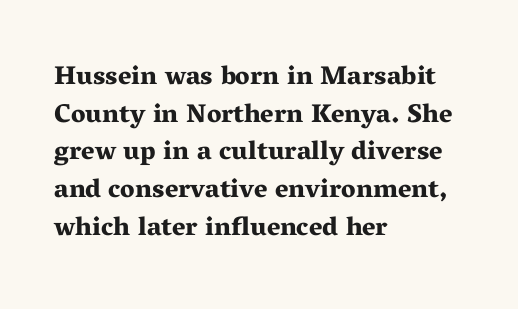
Q: Is the text bold? A: Yes.
Q: Is the text italic (slanted)? A: No, it is upright.
Q: Is the text underlined? A: No.
Q: How is the paragraph aligned? A: Left-aligned.
Q: Is the spacing between letters normal or unusually wide? A: Normal.
Q: Is the spacing between lines tight, normal or loose? A: Normal.
